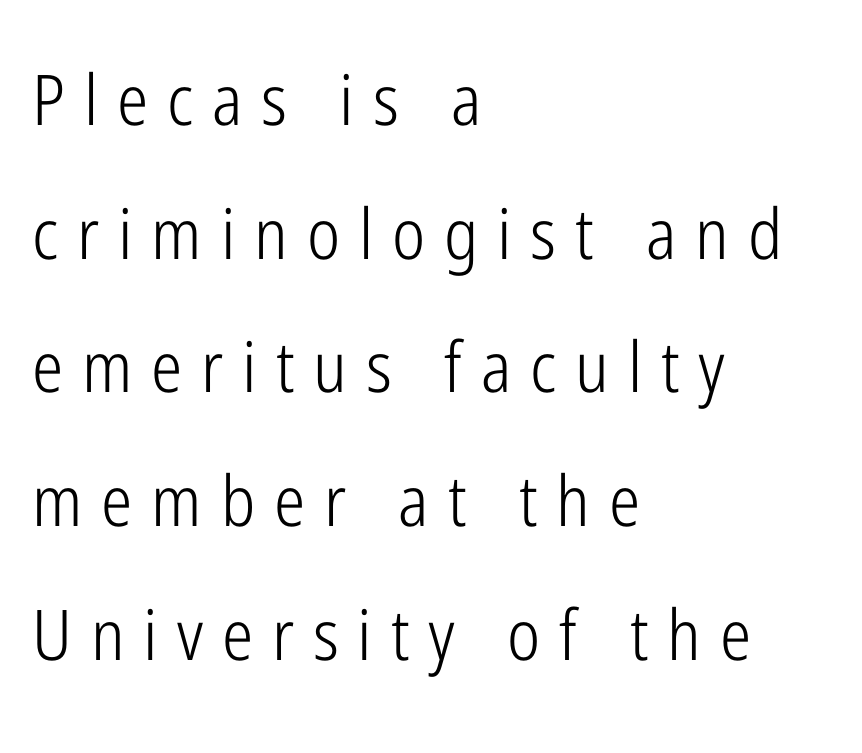
{"serif": "no", "italic": "no", "bold": "no", "weight": "light", "width": "condensed", "stroke_contrast": "low", "x_height": "medium", "monospaced": "no", "underline": "no", "align": "left", "line_spacing": "loose", "line_spacing_ratio": 1.91, "letter_spacing": "wide", "letter_spacing_em": 0.27, "glyph_px": 70}
